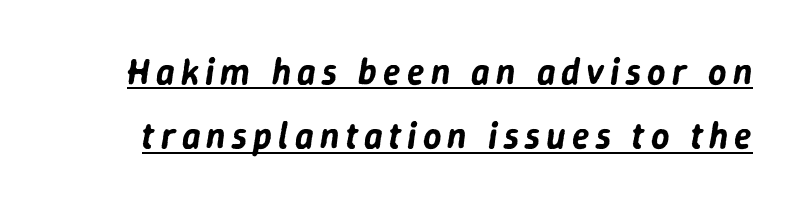
The image shows 36 px text type, italic (leaning right); set line spacing 1.78x, underlined; low stroke contrast and a medium x-height.
